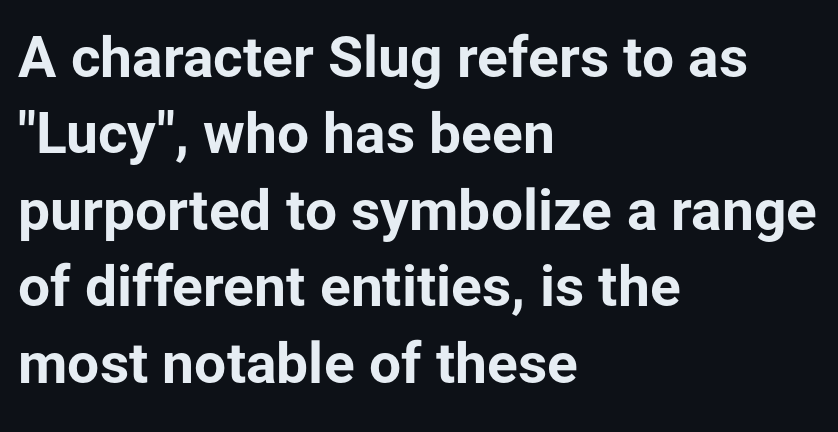
Q: Is the text bold? A: Yes.
Q: Is the text italic (slanted)? A: No, it is upright.
Q: Is the typeface a serif or a sans-serif typeface? A: Sans-serif.
Q: Is the text underlined? A: No.
Q: How is the paragraph aligned? A: Left-aligned.
Q: Is the spacing between letters normal or unusually wide? A: Normal.
Q: Is the spacing between lines tight, normal or loose? A: Normal.
Q: Width (condensed, normal, or wide)? A: Normal.
Q: Stroke contrast? A: Low.
Q: x-height? A: Medium.
Q: Monospaced? A: No.
